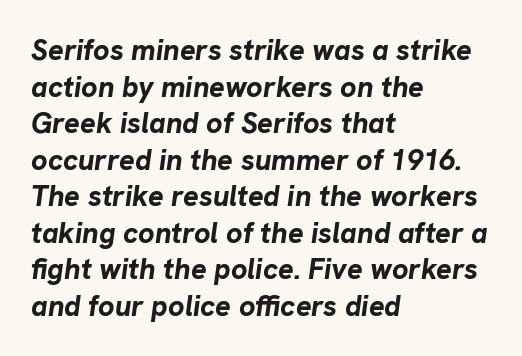
Q: Is the text bold? A: Yes.
Q: Is the text italic (slanted)? A: Yes, it leans right by about 8 degrees.
Q: Is the text underlined? A: No.
Q: How is the paragraph aligned? A: Left-aligned.
Q: Is the spacing between letters normal or unusually wide? A: Normal.
Q: Is the spacing between lines tight, normal or loose? A: Normal.
Q: Width (condensed, normal, or wide)? A: Normal.
Q: Stroke contrast? A: Low.
Q: x-height? A: Medium.
Q: Monospaced? A: No.
